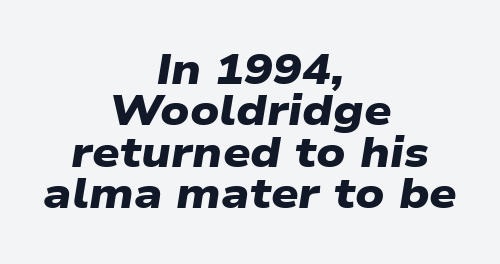
The image shows 43 px heavy, wide sans-serif type; set centered, tight line spacing (0.96x), normal letter spacing, not underlined; low stroke contrast and a medium x-height.
